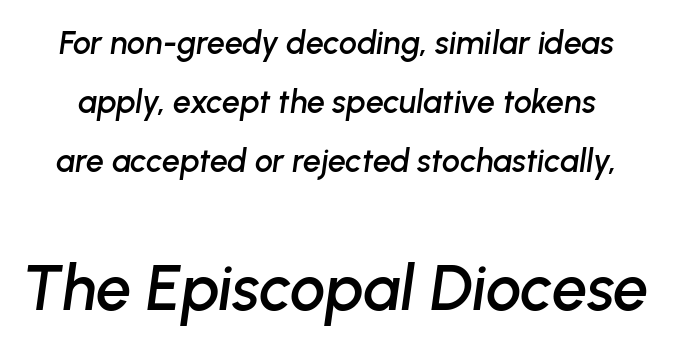
Posture: slanted. Think of a printed novel: that variable character pitch is what you see here. You get the small type first, then a jump to larger type. Honestly, there is no underline to notice here at all. The line texture is even and compact thanks to regular tracking.
